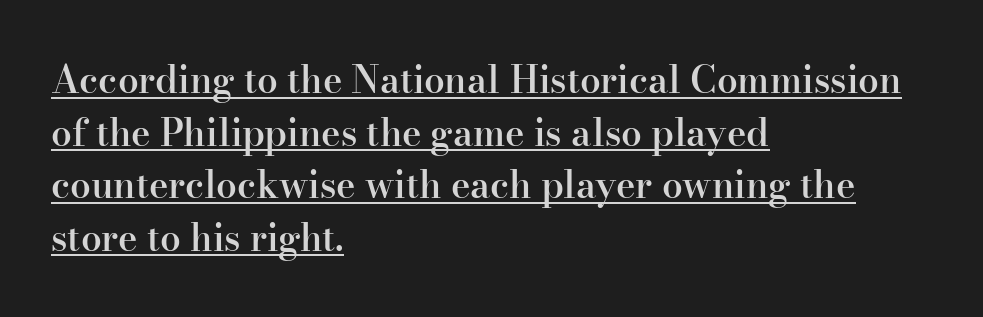
{"serif": "yes", "italic": "no", "bold": "semi", "weight": "semibold", "width": "normal", "stroke_contrast": "high", "x_height": "small", "monospaced": "no", "underline": "yes", "align": "left", "line_spacing": "normal", "line_spacing_ratio": 1.42, "letter_spacing": "normal", "letter_spacing_em": 0.0, "glyph_px": 37}
